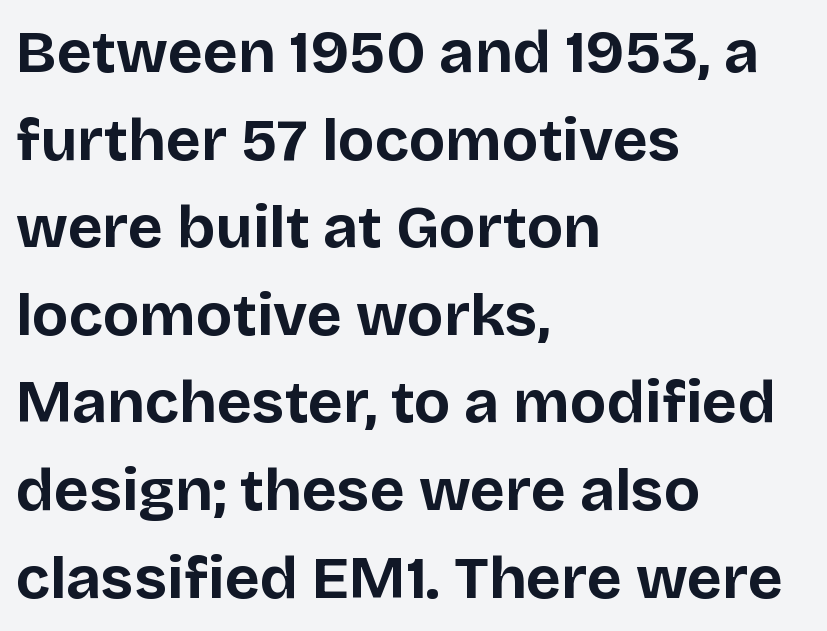
The space between consecutive lines is moderate. I'd call this a sans setting — the letters go barefoot. Here the glyphs are tracked normally, forming tight word shapes. The letters advance in unequal steps, a hallmark of proportional type.
